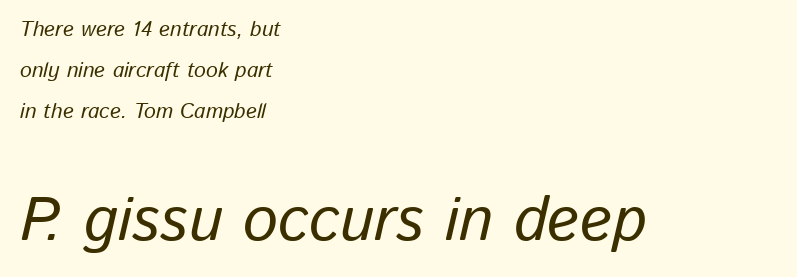
The image shows 62 px text type, italic (leaning right); set left-aligned, loose line spacing (1.96x), normal letter spacing, not underlined; the second (bottom) block is 2.95x larger; low stroke contrast and a medium x-height.
